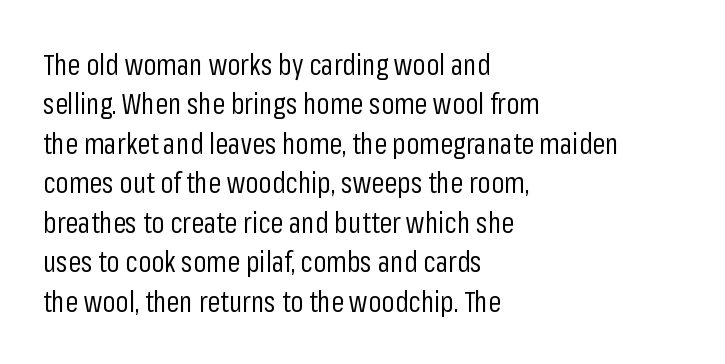
{"serif": "no", "italic": "no", "bold": "no", "weight": "regular", "width": "condensed", "stroke_contrast": "low", "x_height": "medium", "monospaced": "no", "underline": "no", "align": "left", "line_spacing": "normal", "line_spacing_ratio": 1.36, "letter_spacing": "normal", "letter_spacing_em": 0.0, "glyph_px": 29}
